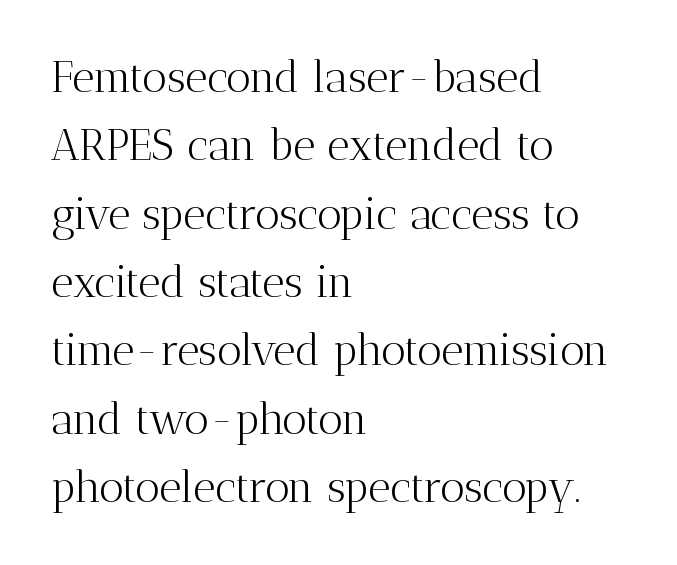
Q: Is the text bold? A: No.
Q: Is the text italic (slanted)? A: No, it is upright.
Q: Is the typeface a serif or a sans-serif typeface? A: Serif.
Q: Is the text underlined? A: No.
Q: How is the paragraph aligned? A: Left-aligned.
Q: Is the spacing between letters normal or unusually wide? A: Normal.
Q: Is the spacing between lines tight, normal or loose? A: Normal.
Q: Width (condensed, normal, or wide)? A: Normal.
Q: Stroke contrast? A: Medium.
Q: x-height? A: Medium.
Q: Monospaced? A: No.
